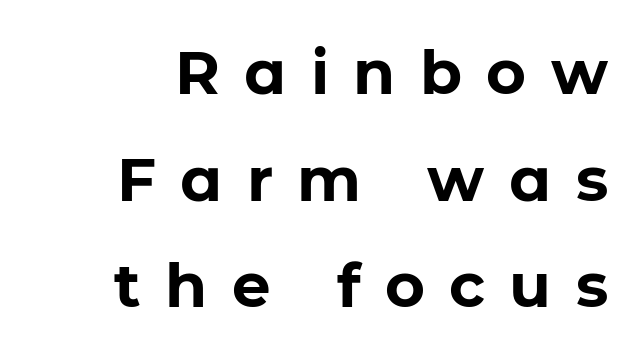
{"serif": "no", "italic": "no", "bold": "yes", "weight": "bold", "width": "normal", "stroke_contrast": "low", "x_height": "medium", "monospaced": "no", "underline": "no", "line_spacing_ratio": 1.75, "letter_spacing": "wide", "letter_spacing_em": 0.4, "glyph_px": 61}
